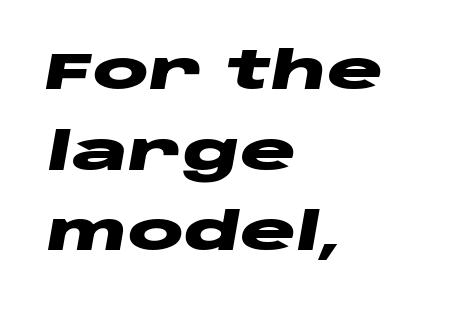
{"italic": "yes", "lean": "right", "slant_degrees": 10, "bold": "yes", "weight": "heavy", "width": "wide", "stroke_contrast": "low", "x_height": "large", "monospaced": "no", "underline": "no", "align": "left", "line_spacing": "normal", "line_spacing_ratio": 1.55, "letter_spacing": "normal", "letter_spacing_em": 0.0, "glyph_px": 52}
